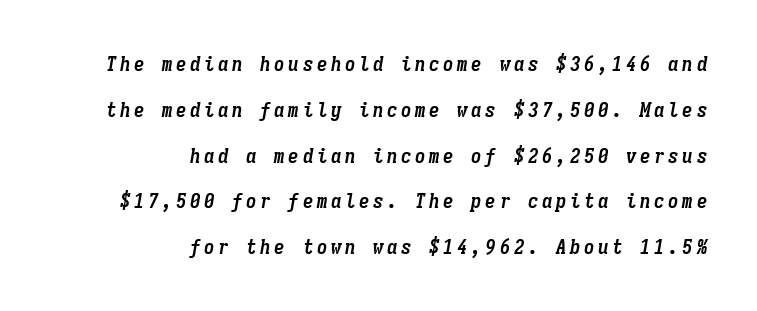
{"italic": "yes", "lean": "right", "slant_degrees": 9, "bold": "yes", "underline": "no", "align": "right", "line_spacing": "loose", "line_spacing_ratio": 2.18, "glyph_px": 21}
